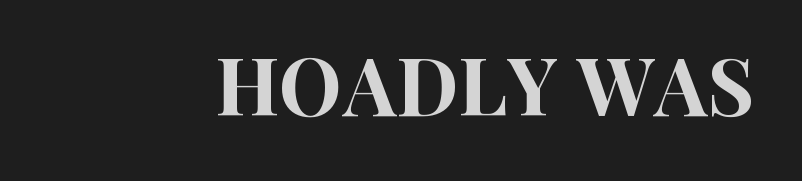
The image shows 80 px condensed sans-serif type, upright; set normal letter spacing, not underlined; high stroke contrast and a large x-height.
